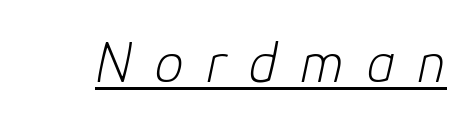
The image shows 58 px light type, italic (leaning right); set unusually wide letter spacing (+0.39 em), underlined; low stroke contrast and a medium x-height.
